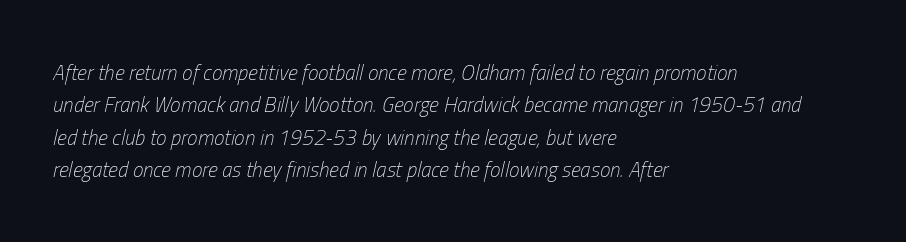
Q: Is the text bold? A: No.
Q: Is the text italic (slanted)? A: Yes, it leans right by about 13 degrees.
Q: Is the text underlined? A: No.
Q: How is the paragraph aligned? A: Left-aligned.
Q: Is the spacing between letters normal or unusually wide? A: Normal.
Q: Is the spacing between lines tight, normal or loose? A: Normal.
